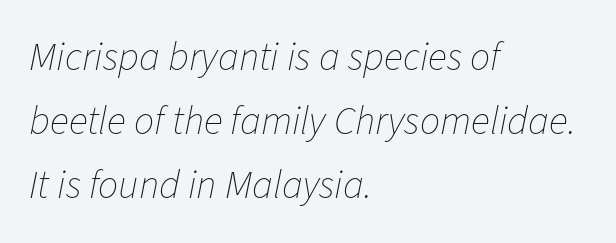
Stem width sits at or under what a default text font uses. Type without underlining. Tracking value appears to be zero — textbook default spacing. Teacher's note: observe the even left margin — that is flush-left alignment. Posture: slanted. Regular leading.
